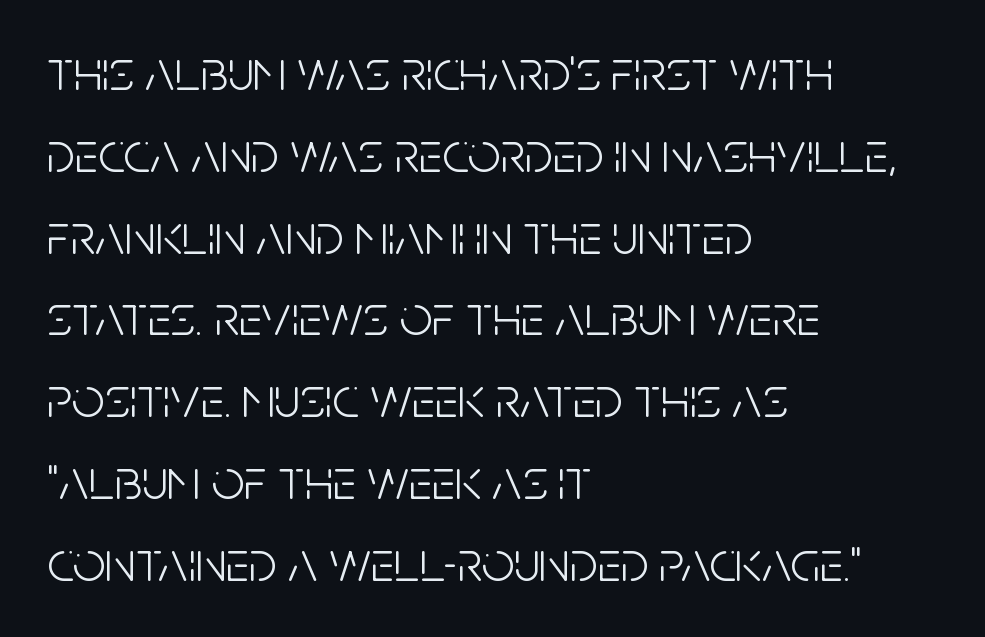
Q: Is the text bold? A: No.
Q: Is the text italic (slanted)? A: No, it is upright.
Q: Is the typeface a serif or a sans-serif typeface? A: Sans-serif.
Q: Is the text underlined? A: No.
Q: How is the paragraph aligned? A: Left-aligned.
Q: Is the spacing between letters normal or unusually wide? A: Normal.
Q: Is the spacing between lines tight, normal or loose? A: Normal.
Q: Width (condensed, normal, or wide)? A: Condensed.
Q: Stroke contrast? A: Low.
Q: x-height? A: Large.
Q: Monospaced? A: No.
